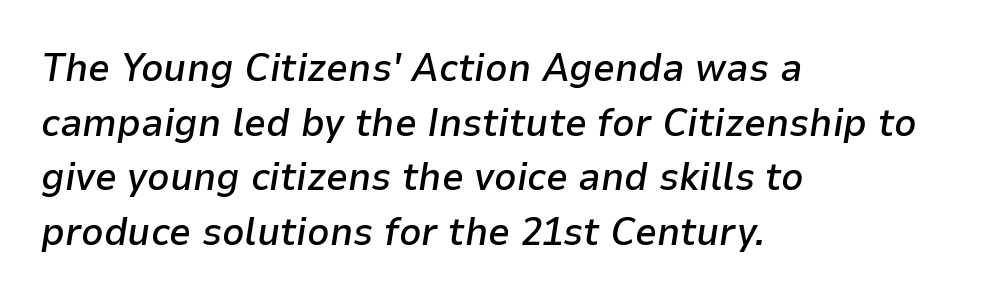
{"italic": "yes", "lean": "right", "slant_degrees": 9, "bold": "semi", "weight": "semibold", "width": "normal", "stroke_contrast": "low", "x_height": "medium", "monospaced": "no", "underline": "no", "align": "left", "line_spacing": "normal", "line_spacing_ratio": 1.4, "letter_spacing": "normal", "letter_spacing_em": 0.0, "glyph_px": 39}
